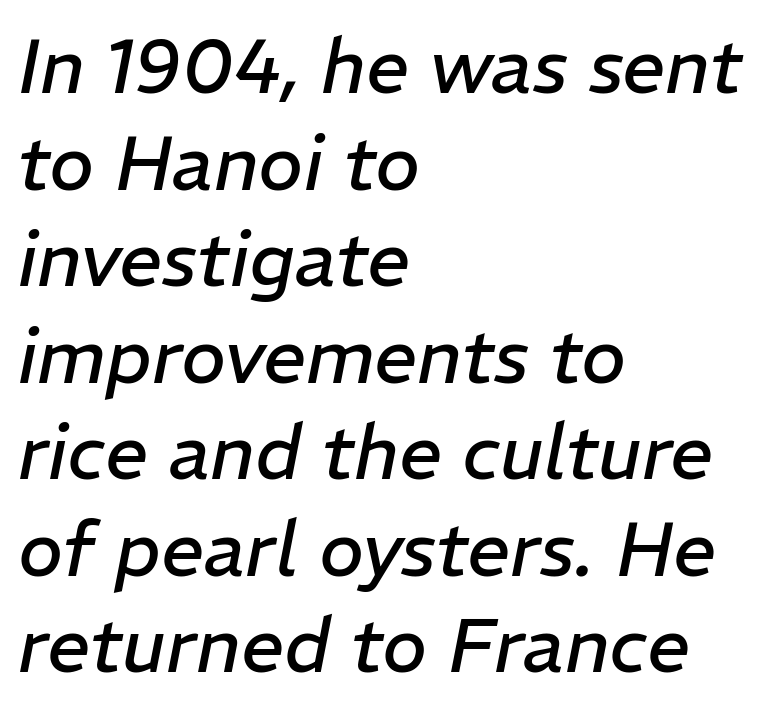
The image shows 76 px regular-weight type, italic (leaning right); set left-aligned, normal line spacing (1.27x), normal letter spacing, not underlined; low stroke contrast and a medium x-height.
